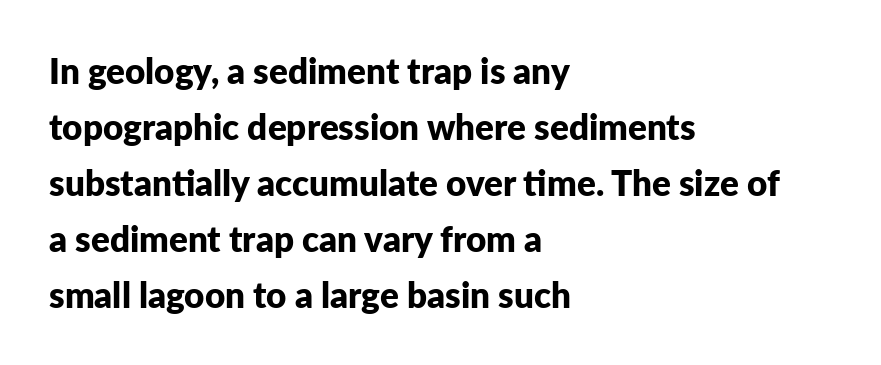
{"serif": "no", "italic": "no", "bold": "yes", "weight": "bold", "width": "normal", "stroke_contrast": "low", "x_height": "medium", "monospaced": "no", "underline": "no", "align": "left", "line_spacing": "normal", "line_spacing_ratio": 1.6, "letter_spacing": "normal", "letter_spacing_em": 0.0, "glyph_px": 35}
